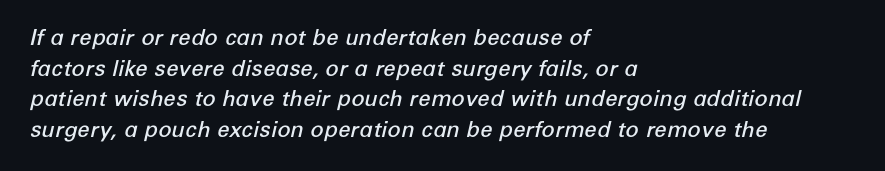
{"italic": "yes", "lean": "right", "slant_degrees": 12, "bold": "semi", "underline": "no", "align": "left", "line_spacing": "normal", "line_spacing_ratio": 1.39, "letter_spacing": "normal", "letter_spacing_em": 0.0, "glyph_px": 22}
